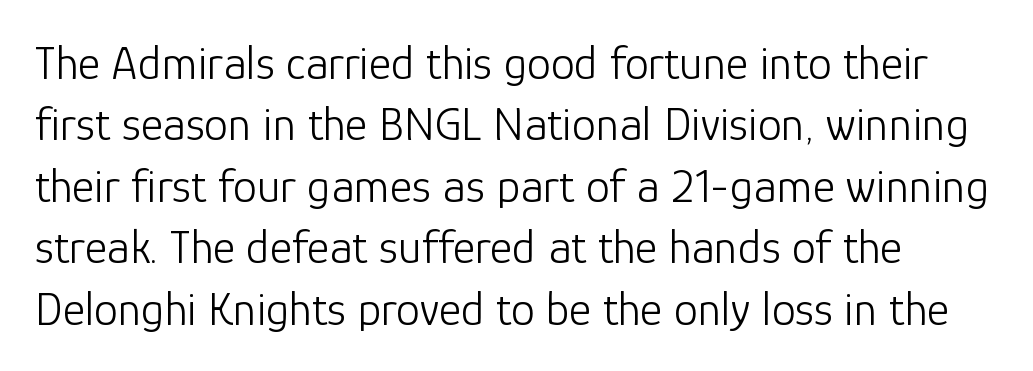
Q: Is the text bold? A: No.
Q: Is the text italic (slanted)? A: No, it is upright.
Q: Is the typeface a serif or a sans-serif typeface? A: Sans-serif.
Q: Is the text underlined? A: No.
Q: Is the spacing between letters normal or unusually wide? A: Normal.
Q: Is the spacing between lines tight, normal or loose? A: Normal.
Q: Width (condensed, normal, or wide)? A: Normal.
Q: Stroke contrast? A: Low.
Q: x-height? A: Medium.
Q: Monospaced? A: No.
